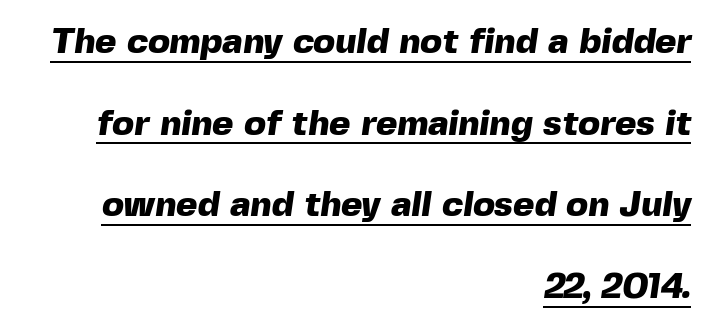
Q: Is the text bold? A: Yes.
Q: Is the typeface a serif or a sans-serif typeface? A: Sans-serif.
Q: Is the text underlined? A: Yes.
Q: How is the paragraph aligned? A: Right-aligned.
Q: Is the spacing between letters normal or unusually wide? A: Normal.
Q: Is the spacing between lines tight, normal or loose? A: Loose.
Q: Width (condensed, normal, or wide)? A: Normal.
Q: x-height? A: Medium.
Q: Monospaced? A: No.
